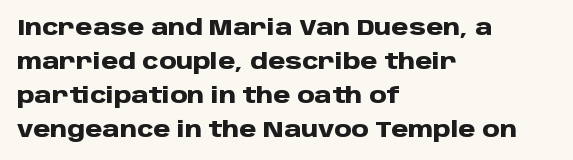
{"italic": "no", "bold": "yes", "underline": "no", "align": "left", "line_spacing": "normal", "line_spacing_ratio": 1.54, "letter_spacing": "normal", "letter_spacing_em": 0.0, "glyph_px": 22}
